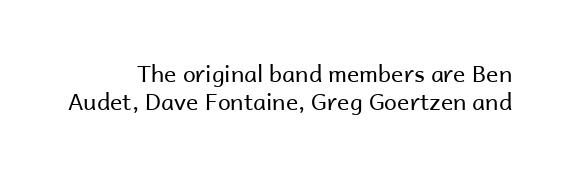
The image shows 23 px text type, upright; set line spacing 1.2x, normal letter spacing, not underlined.
